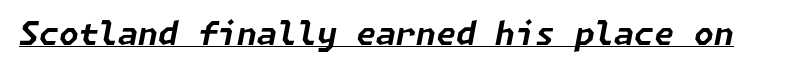
{"italic": "yes", "lean": "right", "slant_degrees": 11, "bold": "yes", "weight": "bold", "width": "normal", "stroke_contrast": "low", "x_height": "medium", "underline": "yes", "letter_spacing": "normal", "letter_spacing_em": 0.0, "glyph_px": 32}
